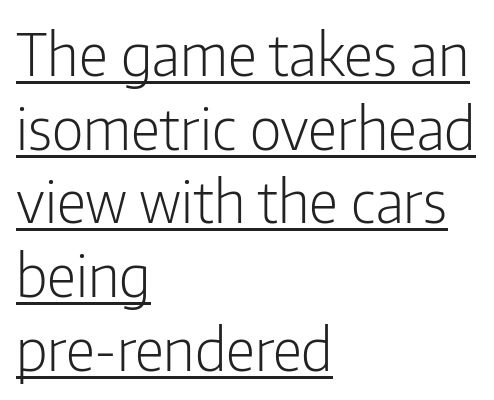
The image shows 58 px light, condensed sans-serif type, upright; set left-aligned, normal line spacing (1.27x), normal letter spacing, underlined; low stroke contrast and a medium x-height.
